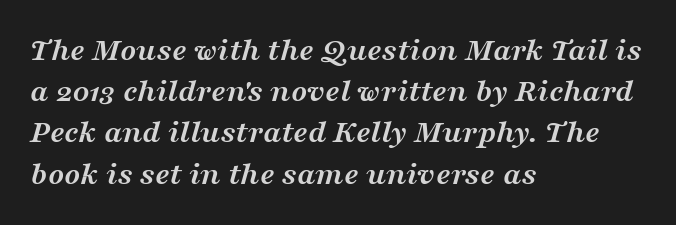
Q: Is the text bold? A: Yes.
Q: Is the text italic (slanted)? A: Yes, it leans right by about 16 degrees.
Q: Is the typeface a serif or a sans-serif typeface? A: Serif.
Q: Is the text underlined? A: No.
Q: How is the paragraph aligned? A: Left-aligned.
Q: Is the spacing between letters normal or unusually wide? A: Normal.
Q: Is the spacing between lines tight, normal or loose? A: Normal.
Q: Width (condensed, normal, or wide)? A: Wide.
Q: Stroke contrast? A: Medium.
Q: x-height? A: Medium.
Q: Monospaced? A: No.
